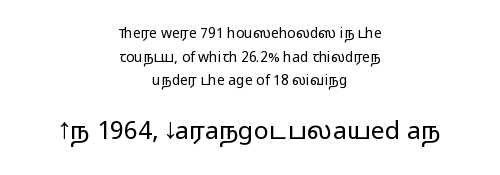
Q: Is the text bold? A: No.
Q: Is the text italic (slanted)? A: No, it is upright.
Q: Is the text underlined? A: No.
Q: How is the paragraph aligned? A: Centered.
Q: Is the spacing between letters normal or unusually wide? A: Normal.
Q: Is the spacing between lines tight, normal or loose? A: Normal.
Q: Which block of text is set in a larger size, the first (top) or the second (bottom)? A: The second (bottom) one.
